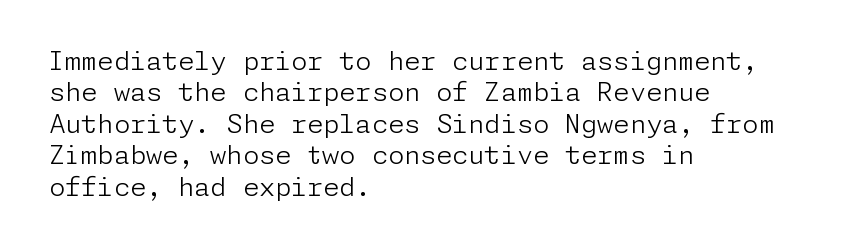
What stands out about the letter spacing? Nothing — it is the standard amount. The rendering anchors every line to the left-hand side. A light-to-regular cut is what we see here. Ordinary non-slanted type is in use.
